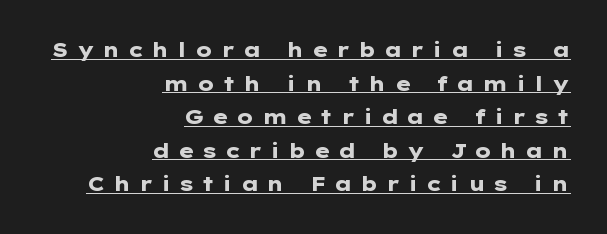
{"italic": "no", "bold": "yes", "underline": "yes", "align": "right", "line_spacing": "normal", "line_spacing_ratio": 1.68, "letter_spacing": "wide", "letter_spacing_em": 0.37, "glyph_px": 20}
